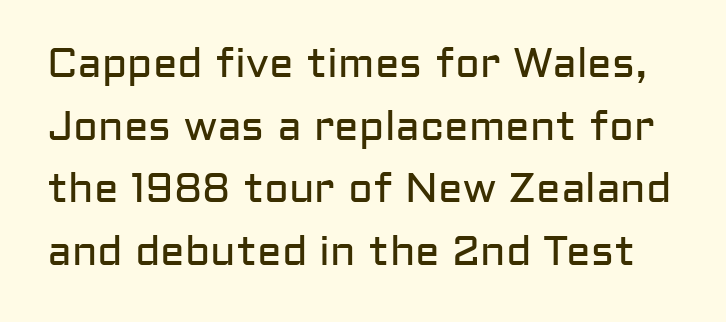
Do the characters align in a grid? No, the font is proportional. Short note: letters normally spaced. Nope, no serifs anywhere on these letters. Students, observe: this is what conventionally led text looks like.
